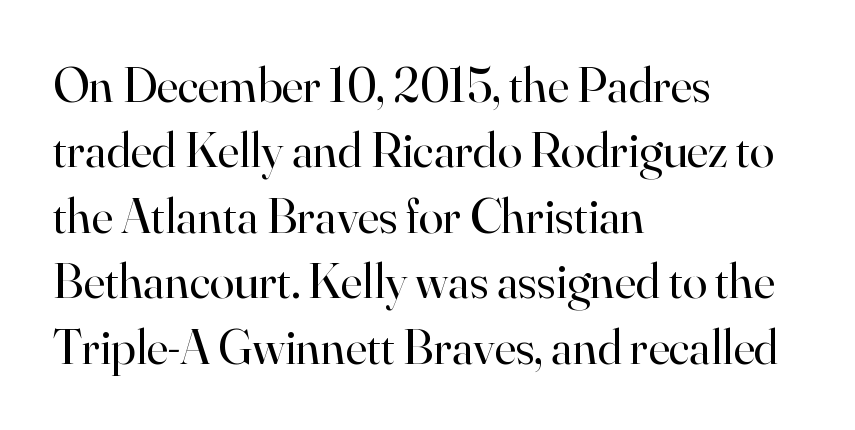
Q: Is the text bold? A: No.
Q: Is the text italic (slanted)? A: No, it is upright.
Q: Is the typeface a serif or a sans-serif typeface? A: Serif.
Q: Is the text underlined? A: No.
Q: How is the paragraph aligned? A: Left-aligned.
Q: Is the spacing between letters normal or unusually wide? A: Normal.
Q: Is the spacing between lines tight, normal or loose? A: Normal.
Q: Width (condensed, normal, or wide)? A: Normal.
Q: Stroke contrast? A: High.
Q: x-height? A: Small.
Q: Monospaced? A: No.
